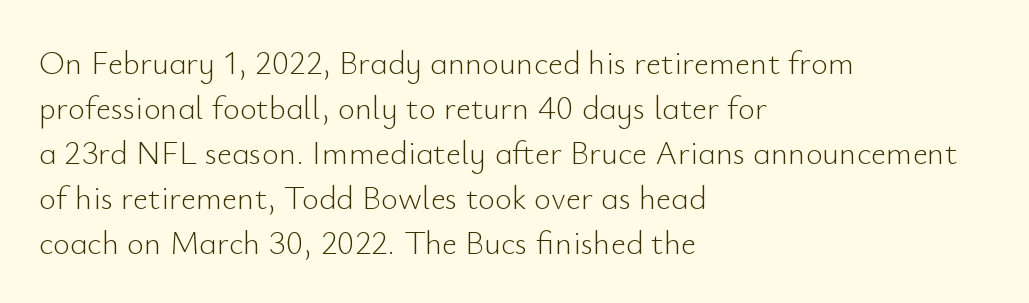
Q: Is the text bold? A: No.
Q: Is the text italic (slanted)? A: No, it is upright.
Q: Is the typeface a serif or a sans-serif typeface? A: Sans-serif.
Q: Is the text underlined? A: No.
Q: How is the paragraph aligned? A: Left-aligned.
Q: Is the spacing between letters normal or unusually wide? A: Normal.
Q: Is the spacing between lines tight, normal or loose? A: Normal.
Q: Width (condensed, normal, or wide)? A: Normal.
Q: Stroke contrast? A: Low.
Q: x-height? A: Small.
Q: Monospaced? A: No.
